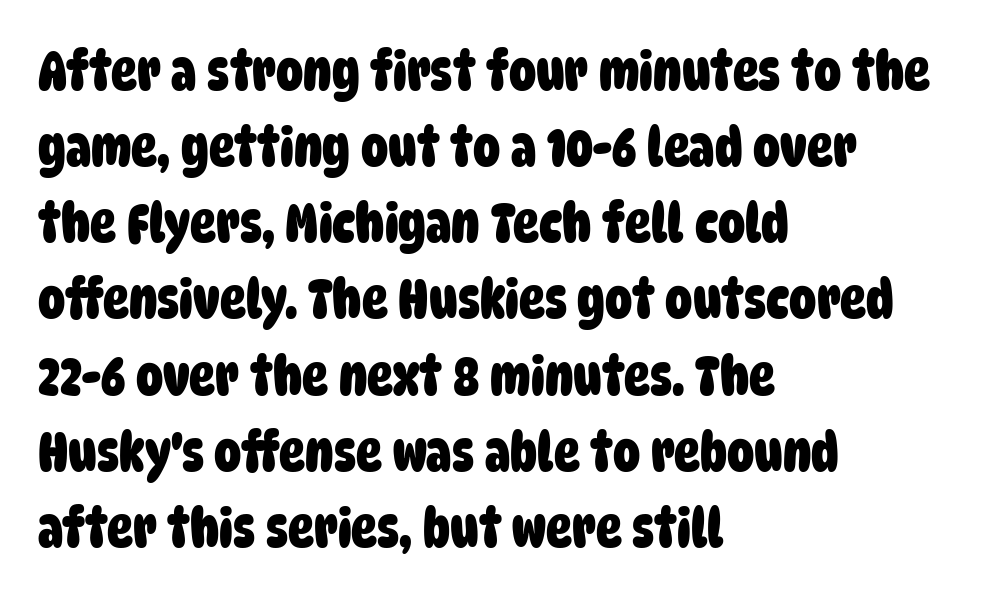
This sample has the flowing, uneven cadence of proportional lettering. What stands out about the letter spacing? Nothing — it is the standard amount. In terms of leading, this rendering sits right in the middle. All the whitespace from short lines collects on the right. I'd describe the lettering as bold — thick and assertive.
